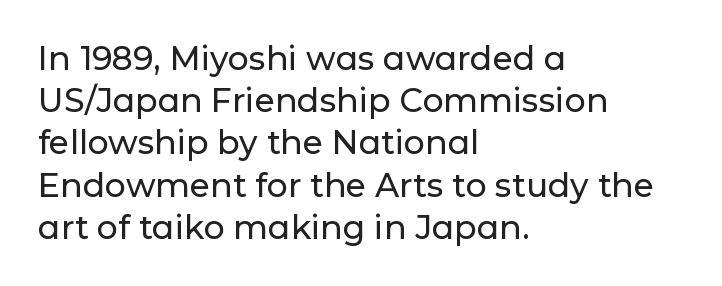
The image shows 33 px sans-serif type, upright; set left-aligned, normal line spacing (1.28x), normal letter spacing, not underlined; low stroke contrast and a medium x-height.
